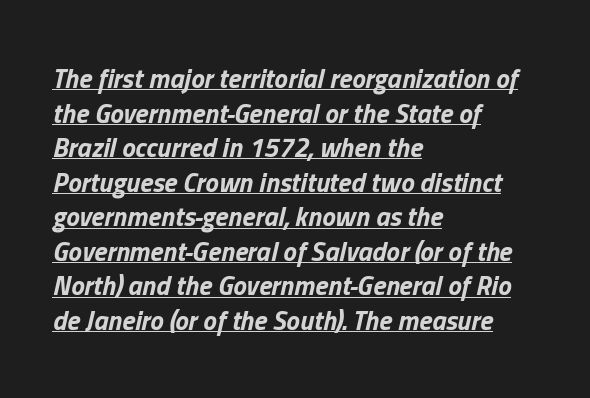
Students, observe the line beneath the letters — that is underlining. Leftover space on each line is placed entirely after the last word. Emphasis by weight is at full strength: bold. Does the lettering tilt? It does — this is italic. Each word holds together tightly as a unit, with standard inter-letter gaps. These lines sit exactly where default settings would place them.
